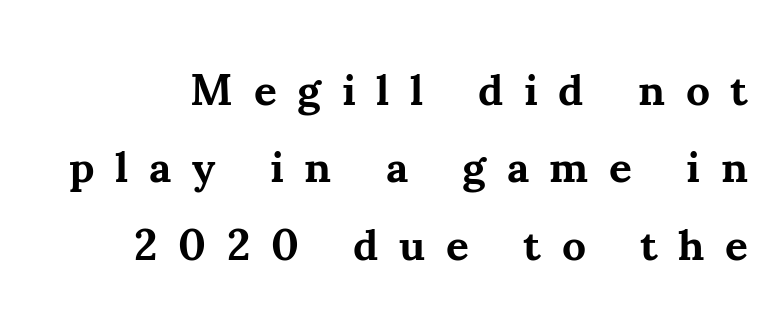
The passage shown is typeset with a serif family. Students, note that the glyphs here are deliberately spaced far apart. Visually the block forms a straight wall on the right and a jagged coastline on the left. You could not count columns in this text — the font is proportionally spaced. Only glyphs here, with clear space below each row.
